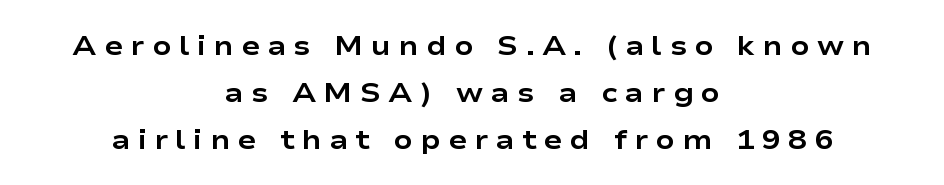
Q: Is the text bold? A: Yes.
Q: Is the text italic (slanted)? A: No, it is upright.
Q: Is the typeface a serif or a sans-serif typeface? A: Sans-serif.
Q: Is the text underlined? A: No.
Q: How is the paragraph aligned? A: Centered.
Q: Is the spacing between letters normal or unusually wide? A: Unusually wide.
Q: Is the spacing between lines tight, normal or loose? A: Normal.
Q: Width (condensed, normal, or wide)? A: Wide.
Q: Stroke contrast? A: Low.
Q: x-height? A: Medium.
Q: Monospaced? A: No.
